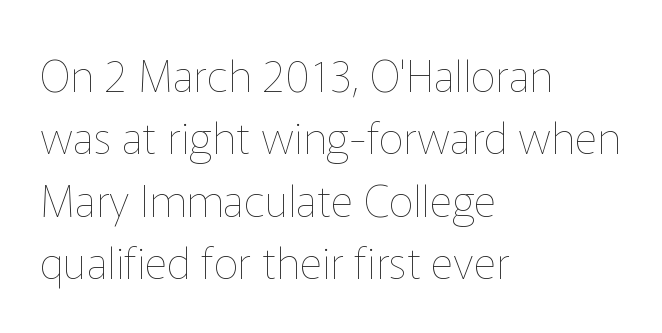
{"italic": "no", "bold": "no", "weight": "thin", "width": "normal", "stroke_contrast": "low", "x_height": "medium", "monospaced": "no", "underline": "no", "align": "left", "line_spacing": "normal", "line_spacing_ratio": 1.42, "letter_spacing": "normal", "letter_spacing_em": 0.0, "glyph_px": 44}
